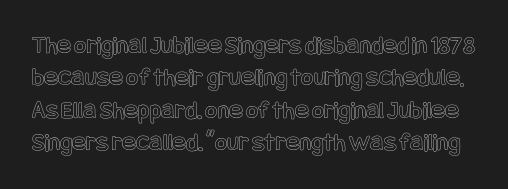
The image shows 26 px text type, upright; set normal line spacing (1.25x), normal letter spacing, not underlined.
